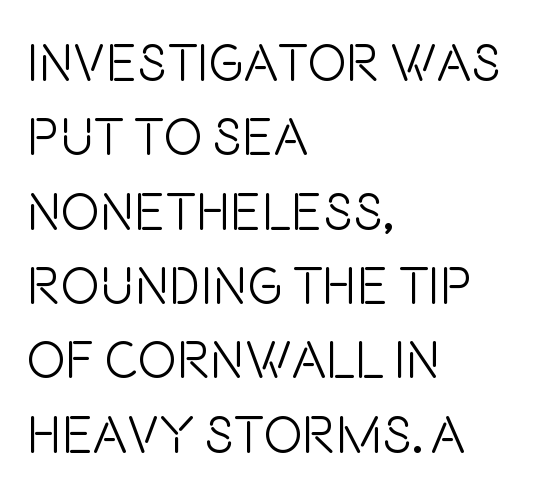
{"serif": "no", "italic": "no", "bold": "no", "weight": "light", "width": "condensed", "stroke_contrast": "low", "x_height": "large", "monospaced": "no", "underline": "no", "align": "left", "line_spacing": "normal", "line_spacing_ratio": 1.43, "letter_spacing": "normal", "letter_spacing_em": 0.0, "glyph_px": 52}
